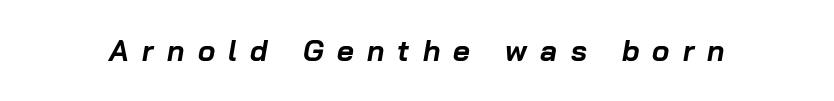
{"italic": "yes", "lean": "right", "slant_degrees": 10, "bold": "yes", "weight": "bold", "width": "normal", "stroke_contrast": "low", "x_height": "medium", "monospaced": "no", "underline": "no", "letter_spacing": "wide", "letter_spacing_em": 0.46, "glyph_px": 29}
